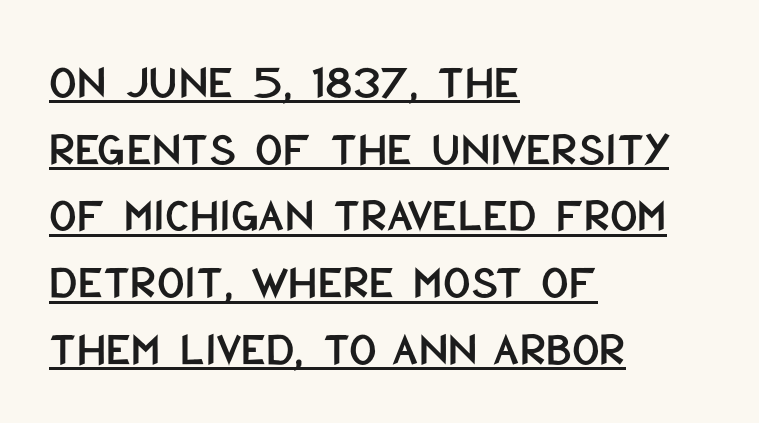
{"serif": "no", "italic": "no", "width": "condensed", "stroke_contrast": "low", "x_height": "large", "monospaced": "no", "underline": "yes", "align": "left", "line_spacing": "normal", "line_spacing_ratio": 1.39, "letter_spacing": "normal", "letter_spacing_em": 0.0, "glyph_px": 48}
